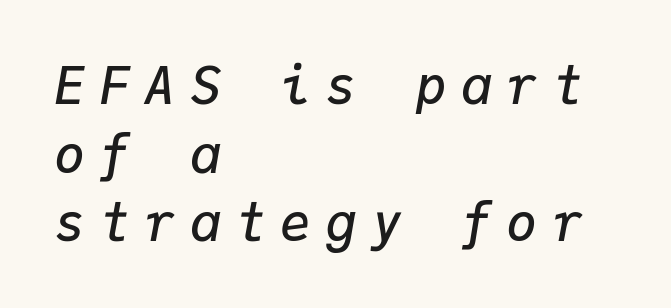
The image shows 52 px semibold type, italic (leaning right), monospaced; set left-aligned, normal line spacing (1.32x), unusually wide letter spacing (+0.27 em), not underlined; low stroke contrast and a medium x-height.
